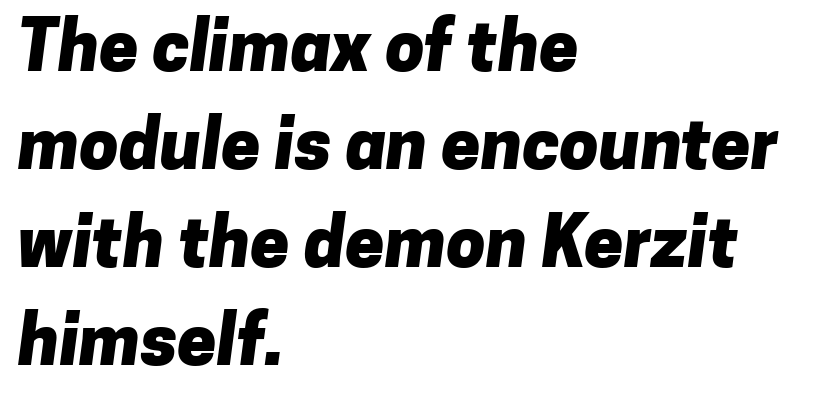
Q: Is the text bold? A: Yes.
Q: Is the typeface a serif or a sans-serif typeface? A: Sans-serif.
Q: Is the text underlined? A: No.
Q: How is the paragraph aligned? A: Left-aligned.
Q: Is the spacing between letters normal or unusually wide? A: Normal.
Q: Is the spacing between lines tight, normal or loose? A: Normal.
Q: Width (condensed, normal, or wide)? A: Normal.
Q: Stroke contrast? A: Low.
Q: x-height? A: Medium.
Q: Monospaced? A: No.
